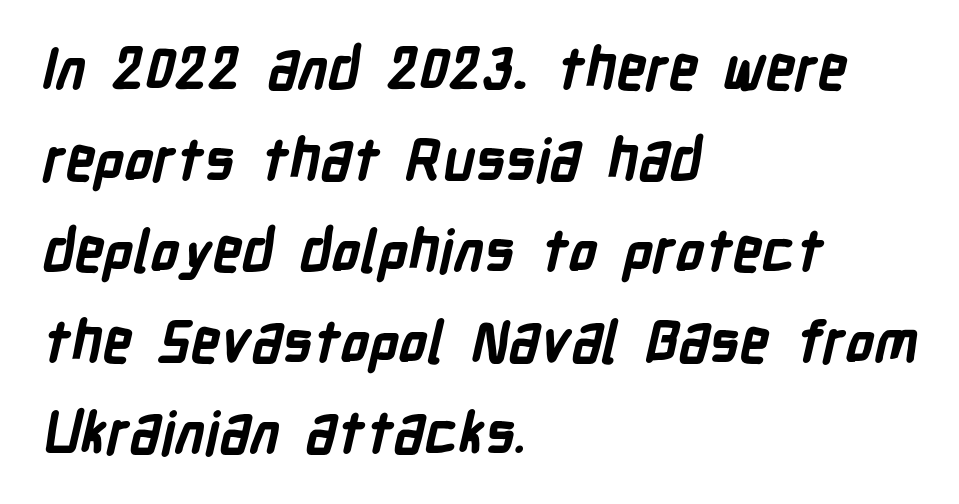
Q: Is the text bold? A: Yes.
Q: Is the typeface a serif or a sans-serif typeface? A: Sans-serif.
Q: Is the text underlined? A: No.
Q: How is the paragraph aligned? A: Left-aligned.
Q: Is the spacing between letters normal or unusually wide? A: Normal.
Q: Is the spacing between lines tight, normal or loose? A: Normal.
Q: Width (condensed, normal, or wide)? A: Condensed.
Q: Stroke contrast? A: Low.
Q: x-height? A: Medium.
Q: Monospaced? A: No.
